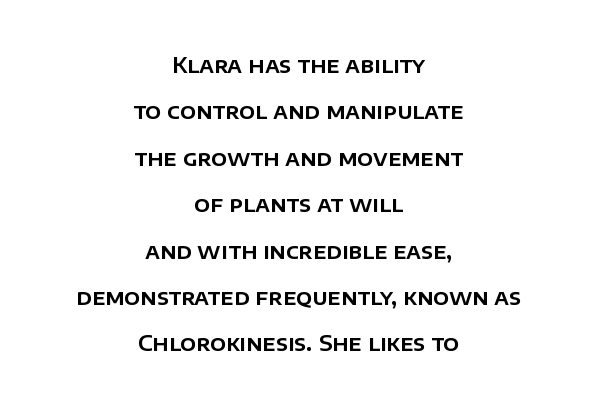
The image shows 21 px text type, upright; set centered, loose line spacing (2.21x), normal letter spacing, not underlined.
